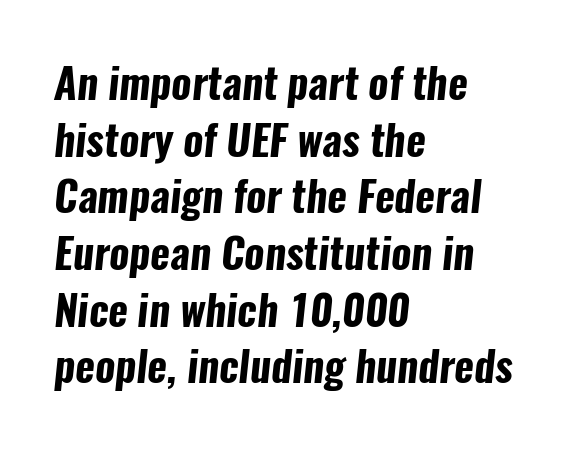
To sum up the face: it is a sans, with no serifs. Line spacing here is normal. This sample has the flowing, uneven cadence of proportional lettering. Casual observation: everything's shoved over to the left.
